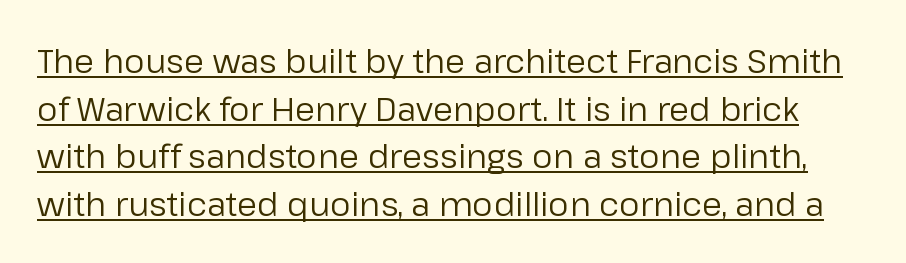
Q: Is the text bold? A: No.
Q: Is the text italic (slanted)? A: No, it is upright.
Q: Is the typeface a serif or a sans-serif typeface? A: Sans-serif.
Q: Is the text underlined? A: Yes.
Q: Is the spacing between letters normal or unusually wide? A: Normal.
Q: Is the spacing between lines tight, normal or loose? A: Normal.
Q: Width (condensed, normal, or wide)? A: Normal.
Q: Stroke contrast? A: Low.
Q: x-height? A: Medium.
Q: Monospaced? A: No.
